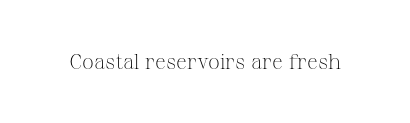
{"italic": "no", "bold": "no", "underline": "no", "letter_spacing": "normal", "letter_spacing_em": 0.0, "glyph_px": 21}
